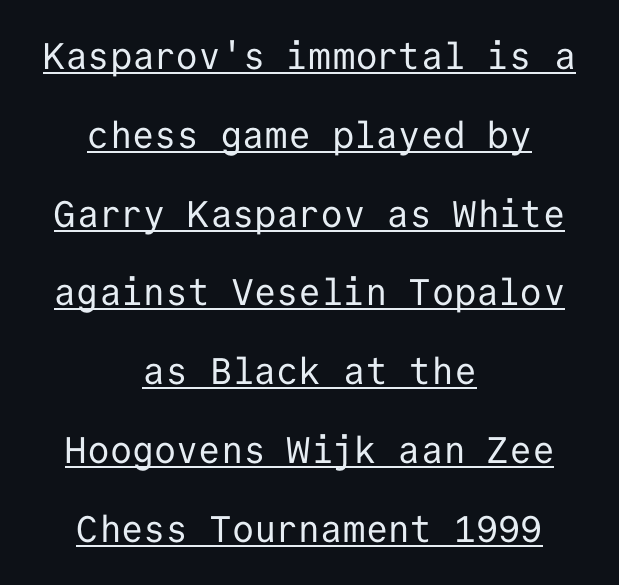
{"serif": "no", "italic": "no", "bold": "no", "weight": "regular", "width": "normal", "stroke_contrast": "low", "x_height": "medium", "monospaced": "yes", "underline": "yes", "align": "center", "line_spacing": "loose", "line_spacing_ratio": 2.13, "letter_spacing": "normal", "letter_spacing_em": 0.0, "glyph_px": 37}
